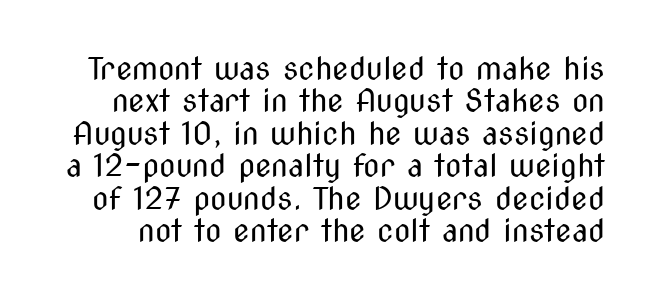
Q: Is the text bold? A: No.
Q: Is the text italic (slanted)? A: No, it is upright.
Q: Is the typeface a serif or a sans-serif typeface? A: Sans-serif.
Q: Is the text underlined? A: No.
Q: Is the spacing between letters normal or unusually wide? A: Normal.
Q: Is the spacing between lines tight, normal or loose? A: Tight.
Q: Width (condensed, normal, or wide)? A: Condensed.
Q: Stroke contrast? A: Medium.
Q: x-height? A: Medium.
Q: Monospaced? A: No.
